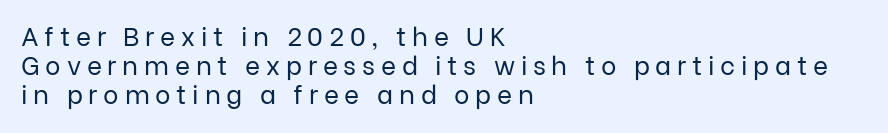
{"italic": "no", "bold": "no", "underline": "no", "align": "left", "line_spacing": "tight", "line_spacing_ratio": 1.12, "letter_spacing": "wide", "letter_spacing_em": 0.22, "glyph_px": 26}
